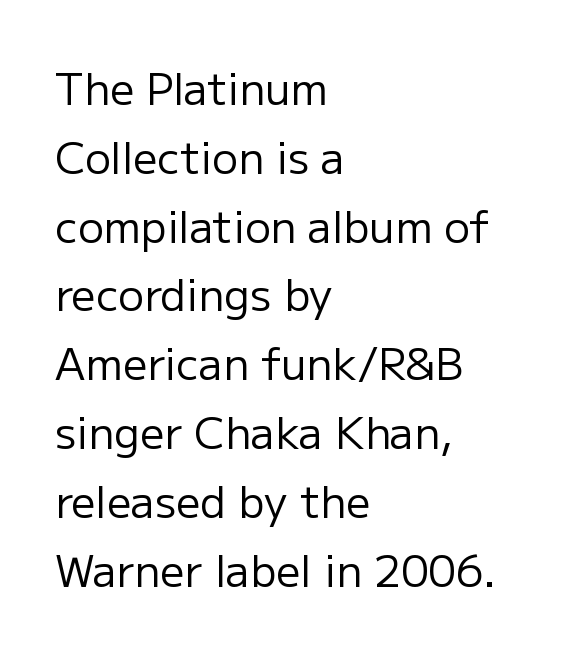
The image shows 43 px regular-weight sans-serif type, upright; set left-aligned, normal line spacing (1.6x), normal letter spacing, not underlined; low stroke contrast and a medium x-height.
